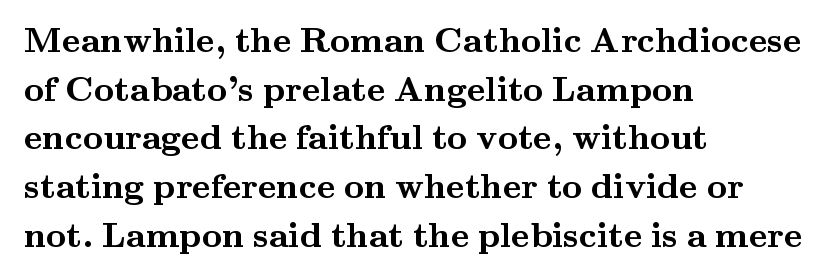
Regular leading. The area under the type is left untouched. The font family rendered here belongs to the serif group. Is this a fixed-width face? No — the glyphs have proportional, varying widths. The typesetter chose a ragged-right arrangement here. Is the letter spacing exaggerated? No — it looks like the ordinary default.
